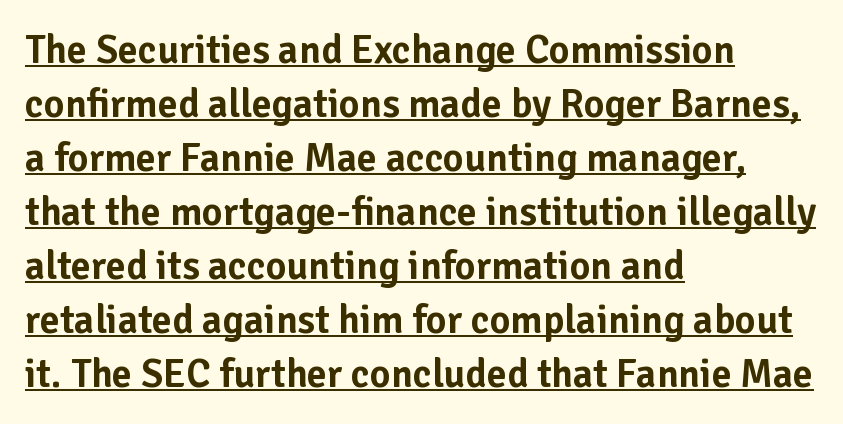
The image shows 40 px sans-serif type, upright; set left-aligned, normal line spacing (1.35x), normal letter spacing, underlined; low stroke contrast and a medium x-height.
